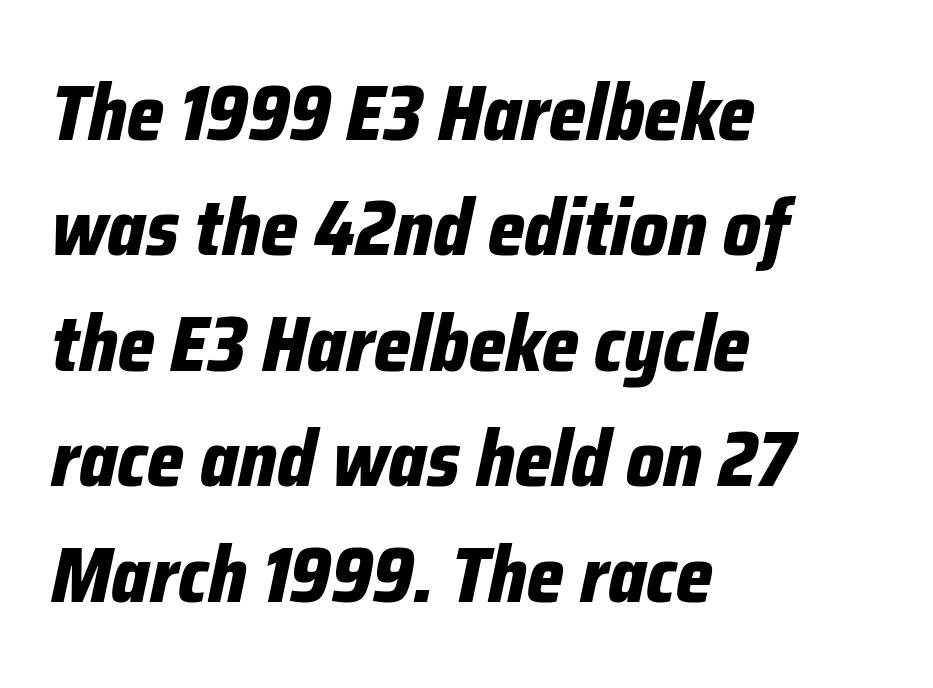
Interline gaps are of average width in this sample. Caption: multi-line text, flush left, ragged right. The rendering uses natural spacing where letterforms have individual widths. Underline: absent. The passage shown leans; its letterforms are oblique.
